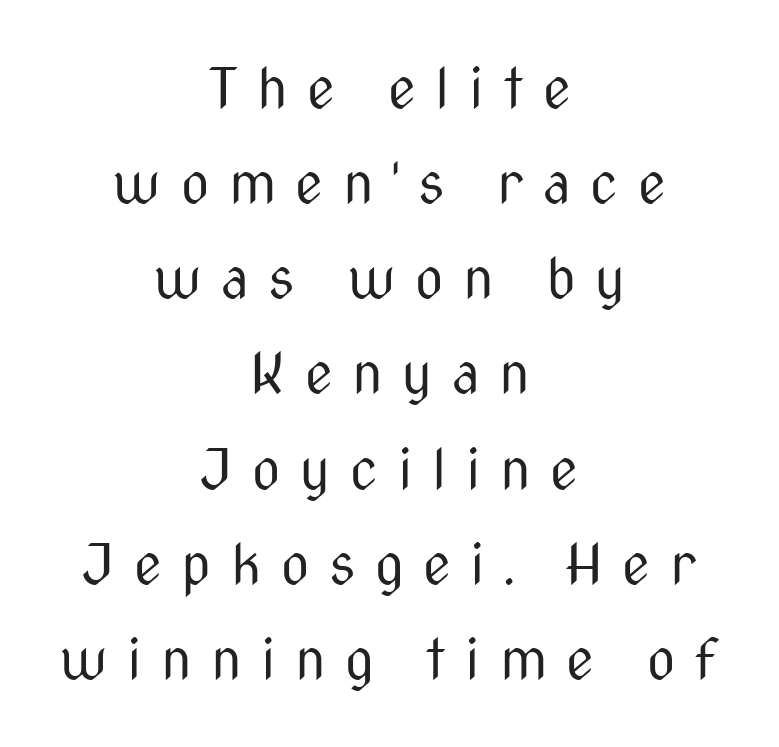
{"serif": "no", "italic": "no", "bold": "no", "weight": "regular", "width": "condensed", "stroke_contrast": "medium", "x_height": "medium", "monospaced": "no", "underline": "no", "align": "center", "line_spacing_ratio": 1.73, "letter_spacing": "wide", "letter_spacing_em": 0.36, "glyph_px": 55}
